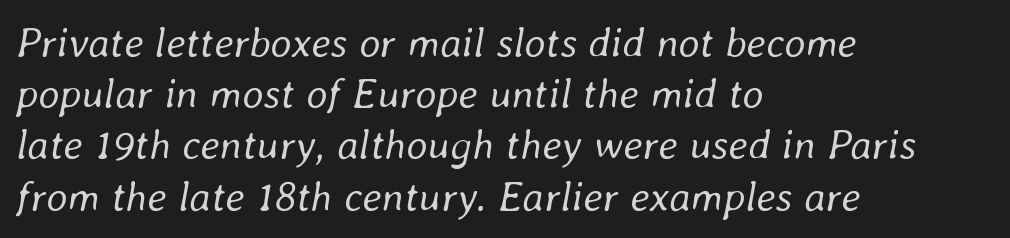
The image shows 42 px regular-weight type, italic (leaning right); set left-aligned, line spacing 1.22x, normal letter spacing, not underlined; low stroke contrast and a medium x-height.
